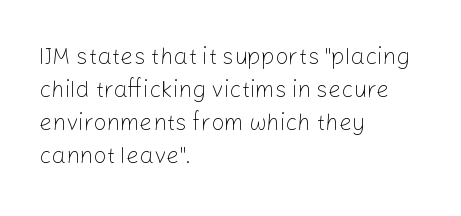
Honestly, the row spacing looks completely unremarkable. Caption: face not bold, strokes unweighted. Posture: vertical. This rendering features lettering with no underline. The setting favours the left margin, as ordinary paragraphs usually do.
